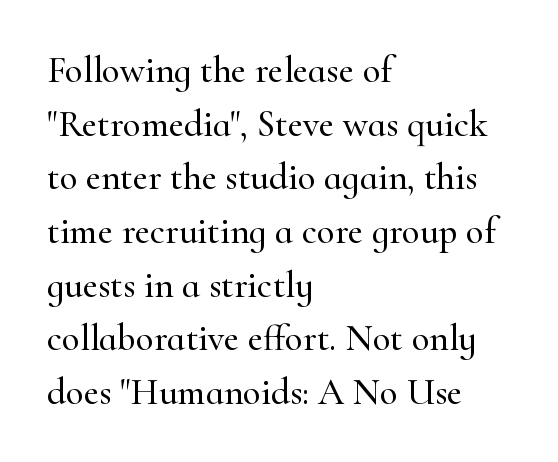
Q: Is the text italic (slanted)? A: No, it is upright.
Q: Is the typeface a serif or a sans-serif typeface? A: Serif.
Q: Is the text underlined? A: No.
Q: How is the paragraph aligned? A: Left-aligned.
Q: Is the spacing between letters normal or unusually wide? A: Normal.
Q: Is the spacing between lines tight, normal or loose? A: Normal.
Q: Width (condensed, normal, or wide)? A: Normal.
Q: Stroke contrast? A: High.
Q: x-height? A: Small.
Q: Monospaced? A: No.
